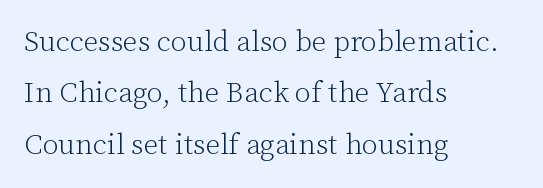
The strokes carry an ordinary text weight at most. This sample has the flowing, uneven cadence of proportional lettering. Is there any slant? The stems are plumb. Letters rest on an invisible, unmarked baseline. One-word summary of the alignment: left.
